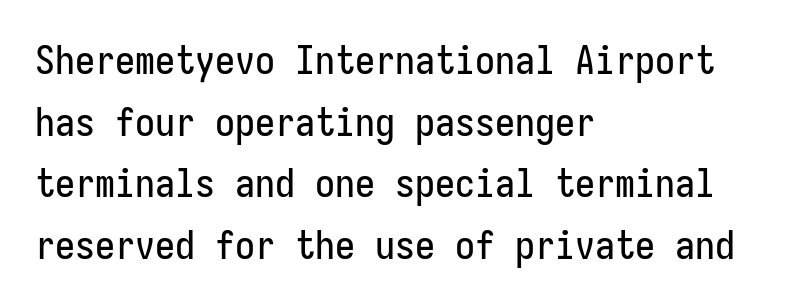
These lines are composed in type without serifs. Compared with typical paragraphs, the rows here are spaced about the same. The typesetter chose a ragged-right arrangement here. Characters follow at the spacing the type designer built in.
